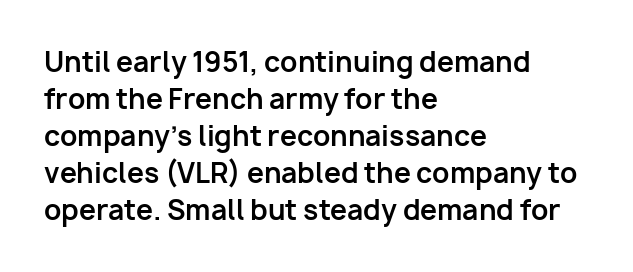
Q: Is the text bold? A: Yes.
Q: Is the text italic (slanted)? A: No, it is upright.
Q: Is the text underlined? A: No.
Q: How is the paragraph aligned? A: Left-aligned.
Q: Is the spacing between letters normal or unusually wide? A: Normal.
Q: Is the spacing between lines tight, normal or loose? A: Normal.
